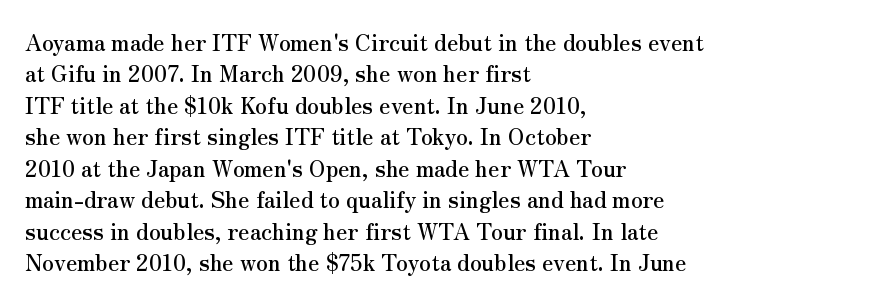
Q: Is the text italic (slanted)? A: No, it is upright.
Q: Is the text underlined? A: No.
Q: How is the paragraph aligned? A: Left-aligned.
Q: Is the spacing between letters normal or unusually wide? A: Normal.
Q: Is the spacing between lines tight, normal or loose? A: Normal.
